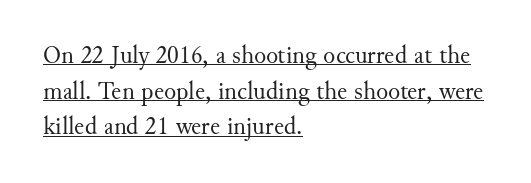
The image shows 25 px text type, upright; set left-aligned, normal line spacing (1.43x), normal letter spacing, underlined.
